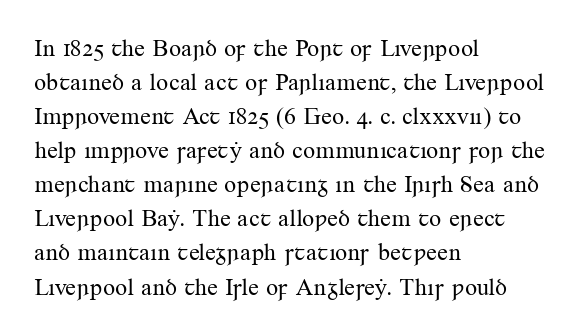
The image shows 24 px text type, upright; set left-aligned, normal line spacing (1.42x), normal letter spacing, not underlined.
